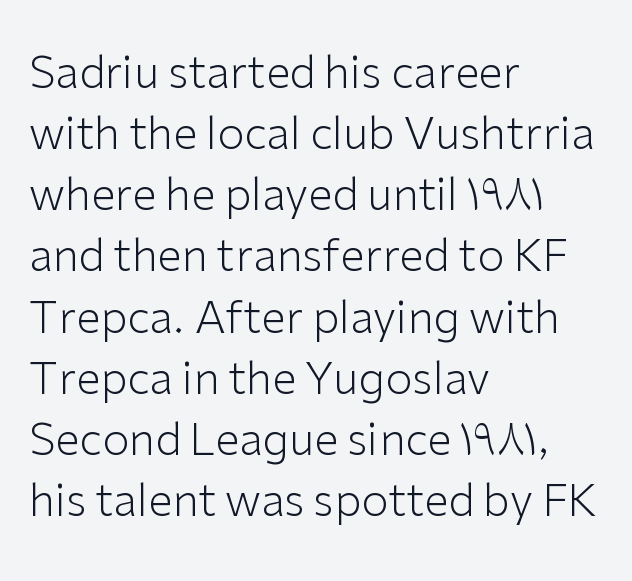
Q: Is the text bold? A: No.
Q: Is the text italic (slanted)? A: No, it is upright.
Q: Is the typeface a serif or a sans-serif typeface? A: Sans-serif.
Q: Is the text underlined? A: No.
Q: How is the paragraph aligned? A: Left-aligned.
Q: Is the spacing between letters normal or unusually wide? A: Normal.
Q: Is the spacing between lines tight, normal or loose? A: Normal.
Q: Width (condensed, normal, or wide)? A: Normal.
Q: Stroke contrast? A: Low.
Q: x-height? A: Medium.
Q: Monospaced? A: No.
